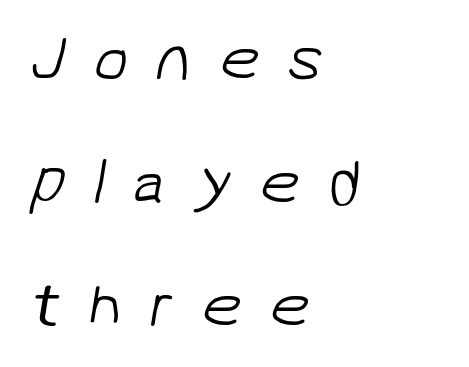
Q: Is the text bold? A: No.
Q: Is the typeface a serif or a sans-serif typeface? A: Sans-serif.
Q: Is the text underlined? A: No.
Q: How is the paragraph aligned? A: Left-aligned.
Q: Is the spacing between letters normal or unusually wide? A: Unusually wide.
Q: Is the spacing between lines tight, normal or loose? A: Loose.
Q: Width (condensed, normal, or wide)? A: Normal.
Q: Stroke contrast? A: Low.
Q: x-height? A: Medium.
Q: Monospaced? A: No.
